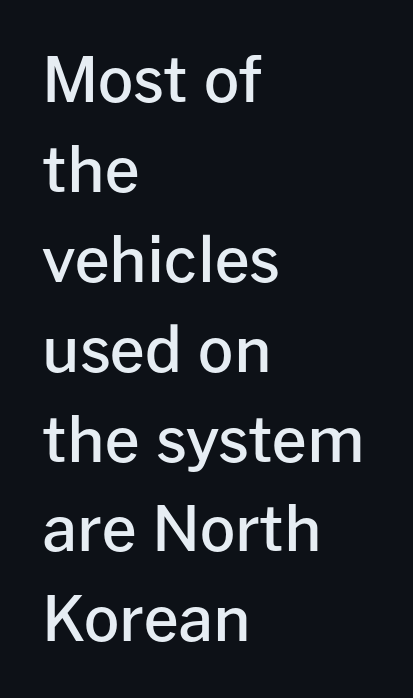
{"serif": "no", "italic": "no", "bold": "semi", "weight": "semibold", "width": "normal", "stroke_contrast": "low", "x_height": "medium", "monospaced": "no", "underline": "no", "align": "left", "line_spacing": "normal", "line_spacing_ratio": 1.45, "letter_spacing": "normal", "letter_spacing_em": 0.0, "glyph_px": 62}
